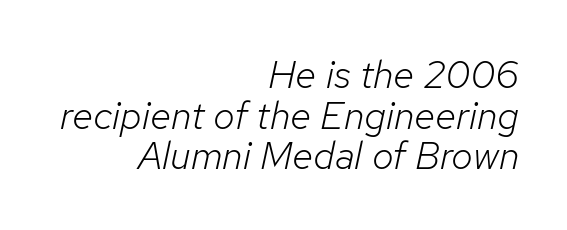
{"italic": "yes", "lean": "right", "slant_degrees": 12, "bold": "no", "weight": "light", "width": "normal", "stroke_contrast": "low", "x_height": "medium", "monospaced": "no", "underline": "no", "align": "right", "line_spacing": "tight", "line_spacing_ratio": 1.04, "letter_spacing": "normal", "letter_spacing_em": 0.0, "glyph_px": 39}
